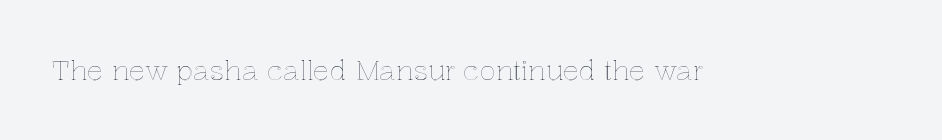
Q: Is the text italic (slanted)? A: No, it is upright.
Q: Is the text underlined? A: No.
Q: Is the spacing between letters normal or unusually wide? A: Normal.
